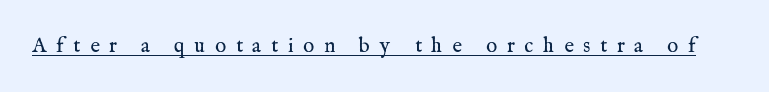
The specimen reads as upright at a glance. This reads as an unemphasized weight, regular at the heaviest. Does extra space separate the letters? Yes, quite a lot of it. This sample carries an underscore along the baseline area.
